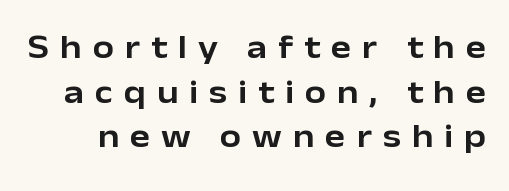
The face used here is rendered with a markedly widened letterfit. What's the leading like? Ordinary, nothing unusual. Every character sits straight up, as roman type does. Unmarked baselines from the first word to the last.
